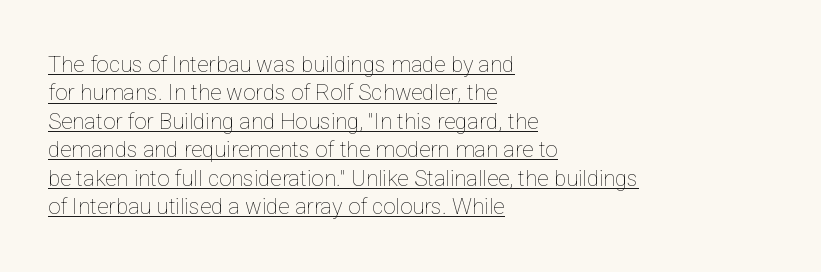
Q: Is the text bold? A: No.
Q: Is the text italic (slanted)? A: No, it is upright.
Q: Is the text underlined? A: Yes.
Q: How is the paragraph aligned? A: Left-aligned.
Q: Is the spacing between letters normal or unusually wide? A: Normal.
Q: Is the spacing between lines tight, normal or loose? A: Normal.
